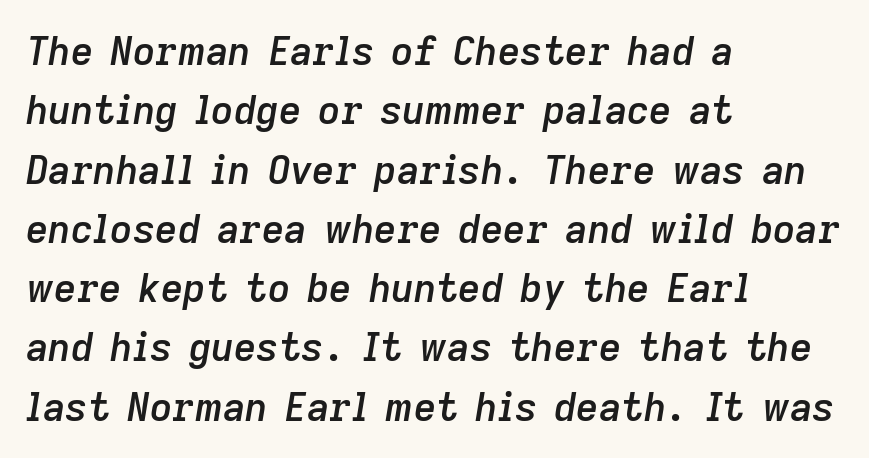
This rendering leaves character spacing at its baseline value. Quick note: underline off. Typographic density is moderately raised because the face is semibold. If you drew a line through each stem, it would be angled. You could not count columns in this text — the font is proportionally spaced.
